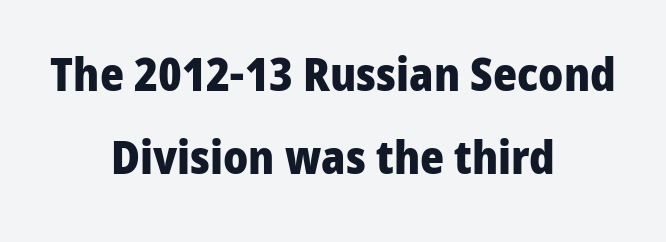
Rule under the text: the space is simply empty. It's the straight-up-and-down kind of type. Do the characters align in a grid? No, the font is proportional. The face used here has the dense, thick strokes of a bold.
